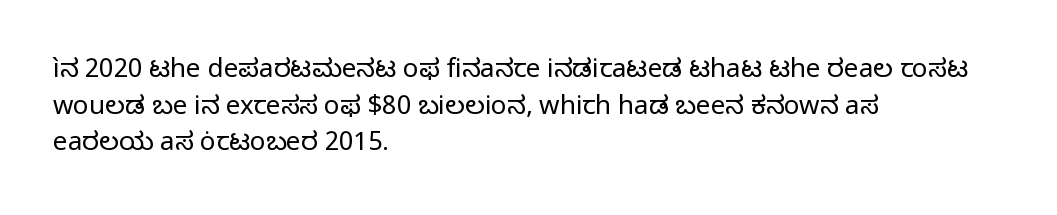
The image shows 26 px text type, upright; set left-aligned, normal line spacing (1.41x), normal letter spacing, not underlined.
